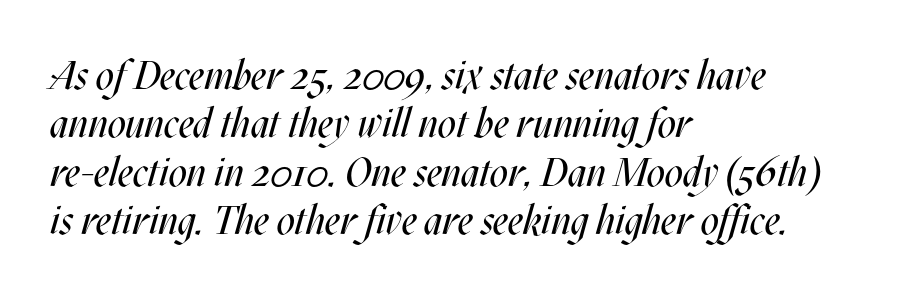
{"italic": "yes", "lean": "right", "slant_degrees": 17, "bold": "no", "weight": "regular", "width": "condensed", "stroke_contrast": "medium", "x_height": "large", "monospaced": "no", "underline": "no", "align": "left", "line_spacing_ratio": 1.21, "letter_spacing": "normal", "letter_spacing_em": 0.0, "glyph_px": 40}
